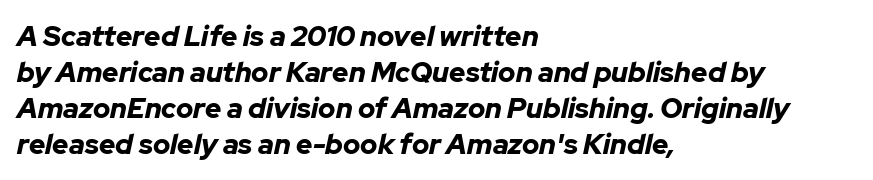
The image shows 28 px bold type, italic (leaning right); set left-aligned, normal line spacing (1.28x), normal letter spacing, not underlined; low stroke contrast and a medium x-height.
